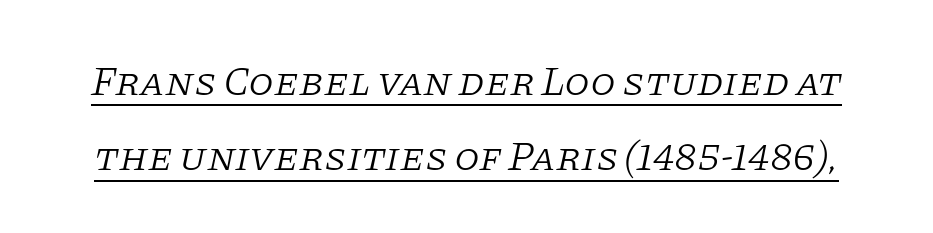
The letterforms sit at book weight or below. What kind of face is this? One with serifs. This sample has the flowing, uneven cadence of proportional lettering. Would a proofreader flag this as italicized? Yes. Characters follow at the spacing the type designer built in. Looks like someone drew a line under every word here.
